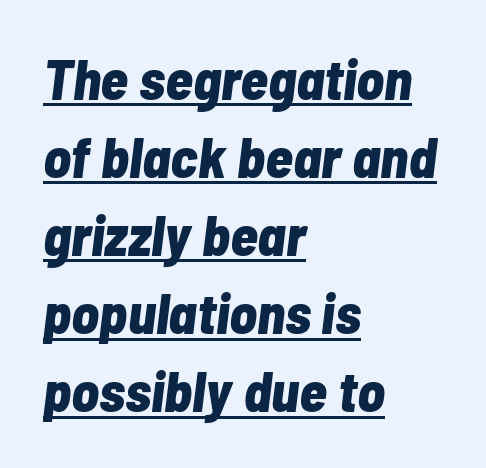
The image shows 57 px bold, condensed type, italic (leaning right); set left-aligned, normal line spacing (1.37x), normal letter spacing, underlined; low stroke contrast and a medium x-height.
